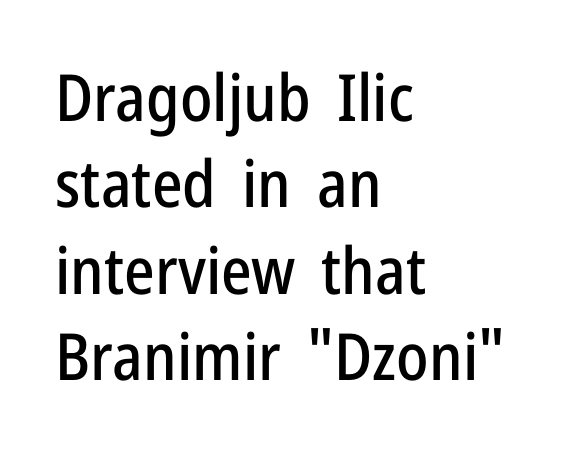
{"serif": "no", "italic": "no", "width": "condensed", "stroke_contrast": "low", "x_height": "medium", "monospaced": "no", "underline": "no", "align": "left", "line_spacing": "normal", "line_spacing_ratio": 1.33, "letter_spacing": "normal", "letter_spacing_em": 0.0, "glyph_px": 65}
